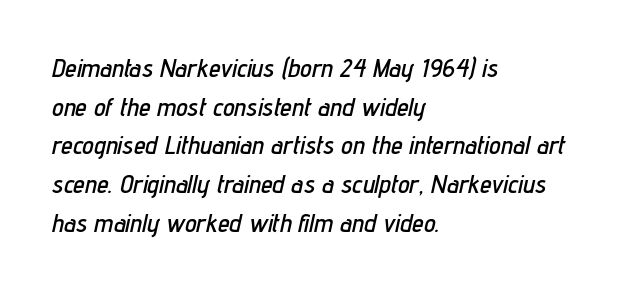
The space beneath each line is pristine and unruled. Students, observe: this is what conventionally led text looks like. Slanted lettering throughout. The type is set solid horizontally, with unmodified tracking.
